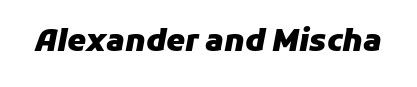
Q: Is the text bold? A: Yes.
Q: Is the text italic (slanted)? A: Yes, it leans right by about 11 degrees.
Q: Is the text underlined? A: No.
Q: Is the spacing between letters normal or unusually wide? A: Normal.
Q: Width (condensed, normal, or wide)? A: Normal.
Q: Stroke contrast? A: Low.
Q: x-height? A: Medium.
Q: Monospaced? A: No.
